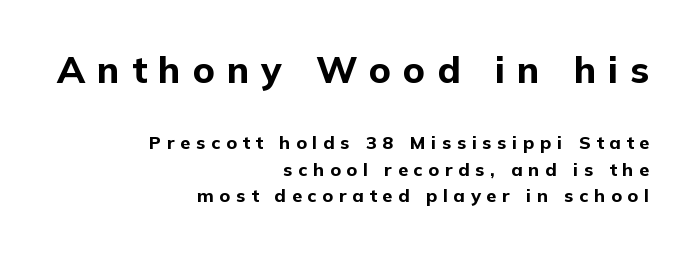
Two sizes are in play, and the larger belongs to the first block. Designer's note — italics off, roman on. The specimen omits any rule beneath the text block's lines. Here the designer chose a conventional face with non-uniform glyph widths. Typeset ragged left — the right edge is the straight one. A normal amount of white space separates one row of letters from the next.
